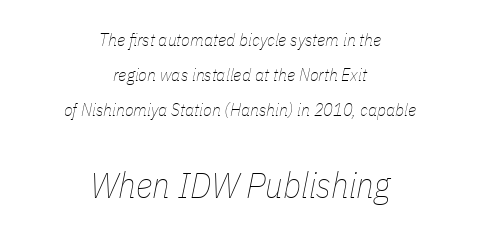
Q: Is the text bold? A: No.
Q: Is the text italic (slanted)? A: Yes, it leans right by about 11 degrees.
Q: Is the text underlined? A: No.
Q: How is the paragraph aligned? A: Centered.
Q: Is the spacing between letters normal or unusually wide? A: Normal.
Q: Is the spacing between lines tight, normal or loose? A: Loose.
Q: Which block of text is set in a larger size, the first (top) or the second (bottom)? A: The second (bottom) one.
Q: Width (condensed, normal, or wide)? A: Condensed.
Q: Stroke contrast? A: Low.
Q: x-height? A: Medium.
Q: Monospaced? A: No.
